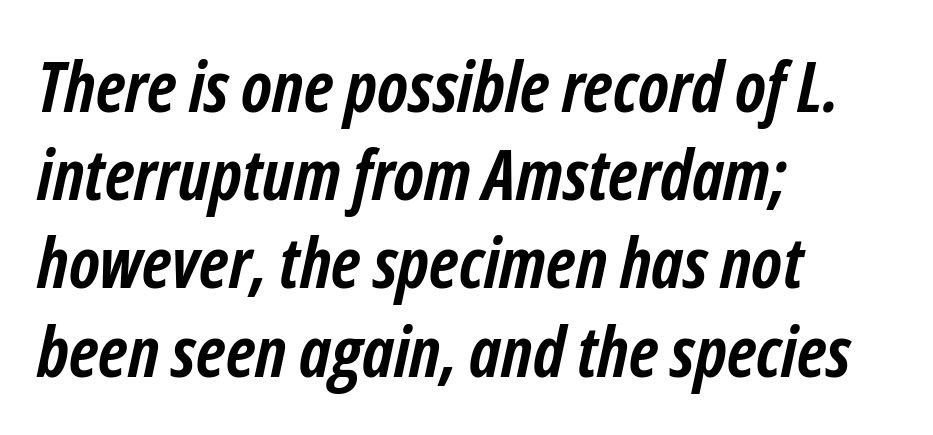
Q: Is the text bold? A: Yes.
Q: Is the text italic (slanted)? A: Yes, it leans right by about 12 degrees.
Q: Is the text underlined? A: No.
Q: How is the paragraph aligned? A: Left-aligned.
Q: Is the spacing between letters normal or unusually wide? A: Normal.
Q: Is the spacing between lines tight, normal or loose? A: Normal.
Q: Width (condensed, normal, or wide)? A: Condensed.
Q: Stroke contrast? A: Low.
Q: x-height? A: Medium.
Q: Monospaced? A: No.
